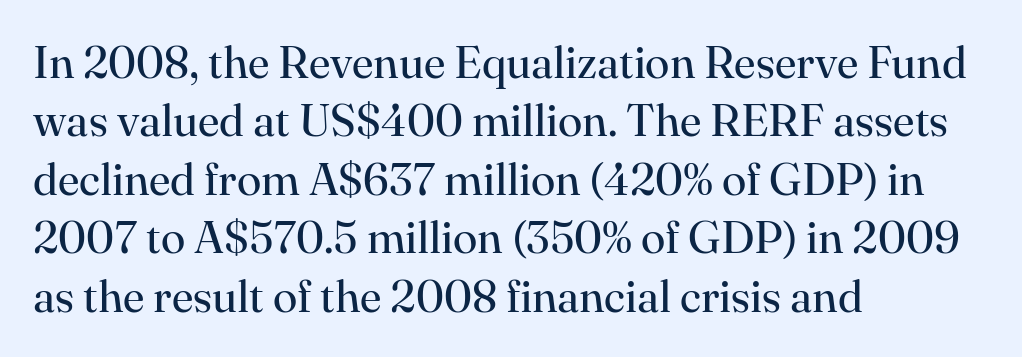
The image shows 45 px regular-weight serif type, upright; set left-aligned, normal line spacing (1.3x), normal letter spacing, not underlined; high stroke contrast and a small x-height.
